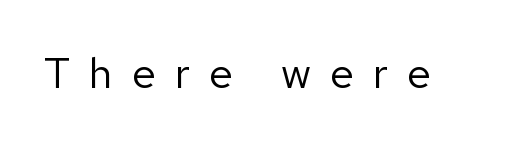
Spacing between characters has been opened up far beyond the box default. Do the letters lean? They stand straight. Words float on clear page, feet unadorned. No chunkiness to these letters — they're not bold. Nothing sits at the stroke ends, so this counts as sans-serif. Think of a printed novel: that variable character pitch is what you see here.
